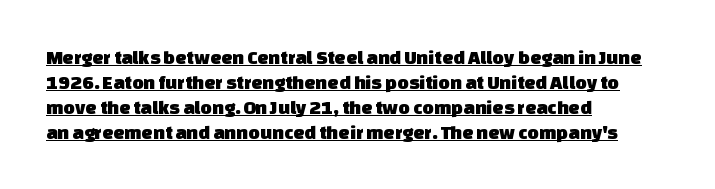
The image shows 20 px text type; set left-aligned, normal line spacing (1.25x), normal letter spacing, underlined.
